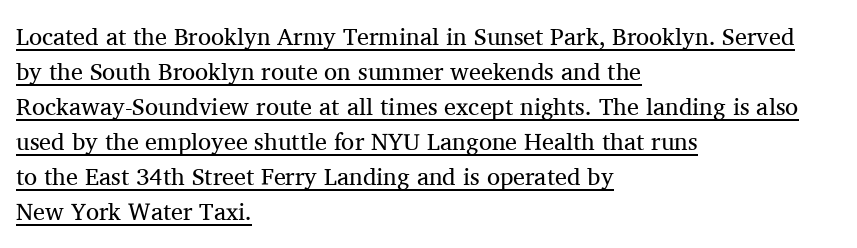
The image shows 24 px text type, upright; set left-aligned, normal line spacing (1.46x), normal letter spacing, underlined.
